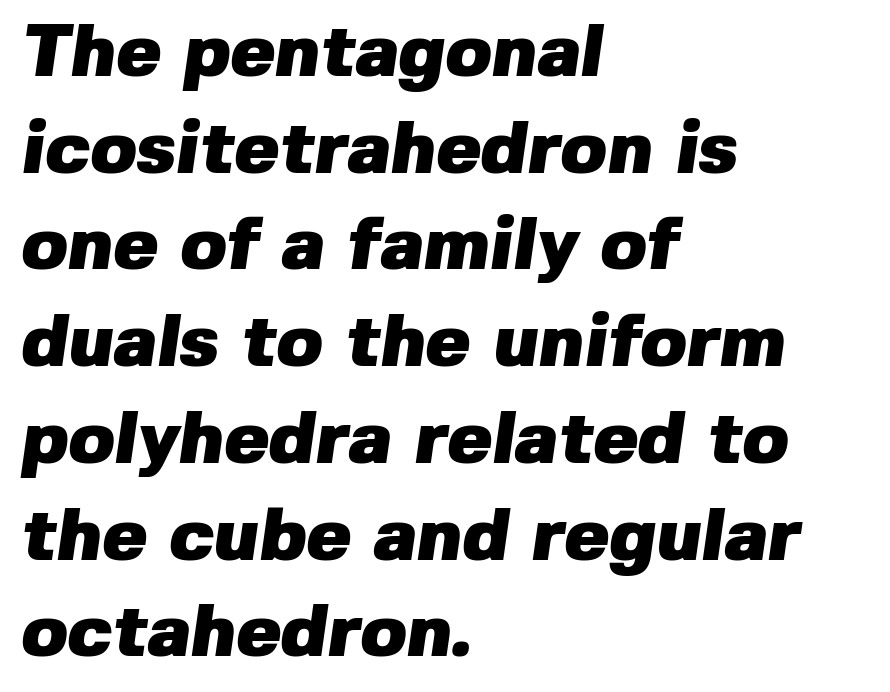
{"serif": "no", "bold": "yes", "weight": "heavy", "width": "normal", "stroke_contrast": "low", "x_height": "medium", "monospaced": "no", "underline": "no", "align": "left", "line_spacing": "normal", "line_spacing_ratio": 1.29, "letter_spacing": "normal", "letter_spacing_em": 0.0, "glyph_px": 75}
